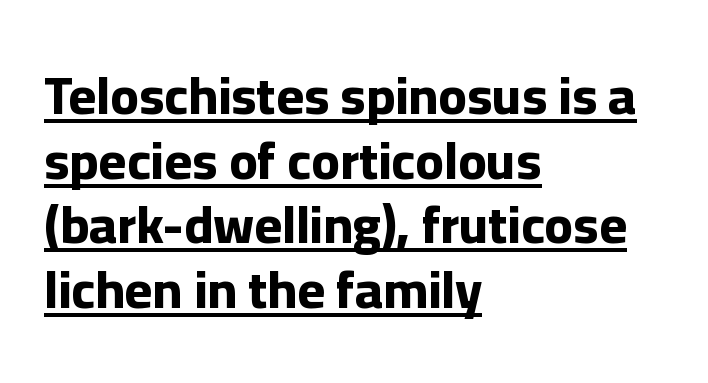
Q: Is the text bold? A: Yes.
Q: Is the text italic (slanted)? A: No, it is upright.
Q: Is the typeface a serif or a sans-serif typeface? A: Sans-serif.
Q: Is the text underlined? A: Yes.
Q: How is the paragraph aligned? A: Left-aligned.
Q: Is the spacing between letters normal or unusually wide? A: Normal.
Q: Width (condensed, normal, or wide)? A: Normal.
Q: Stroke contrast? A: Low.
Q: x-height? A: Medium.
Q: Monospaced? A: No.
